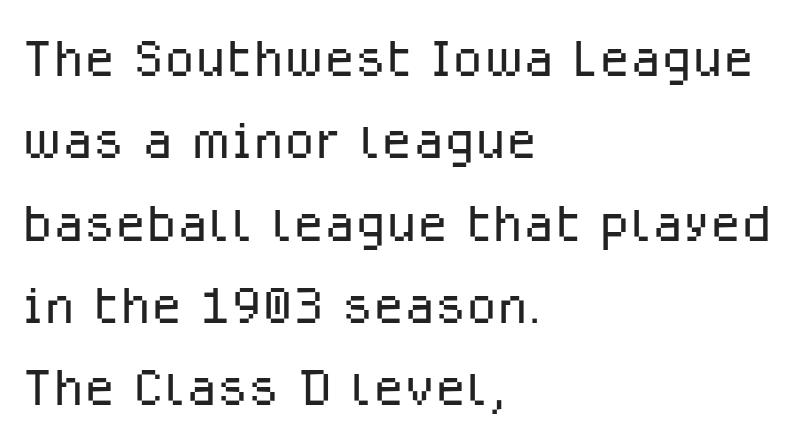
{"serif": "no", "italic": "no", "bold": "no", "weight": "light", "width": "normal", "stroke_contrast": "low", "x_height": "medium", "monospaced": "no", "underline": "no", "align": "left", "line_spacing_ratio": 1.16, "letter_spacing": "normal", "letter_spacing_em": 0.0, "glyph_px": 71}
